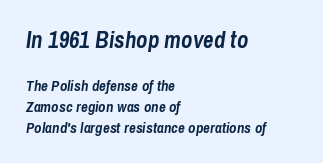
The image shows 23 px bold type, italic (leaning right); set left-aligned, normal line spacing (1.38x), normal letter spacing, not underlined; the first (top) block is 1.53x larger.
